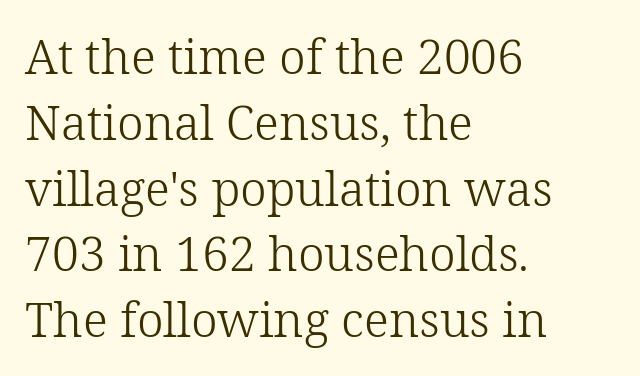
{"serif": "yes", "italic": "no", "bold": "no", "weight": "light", "width": "normal", "stroke_contrast": "low", "x_height": "medium", "monospaced": "no", "underline": "no", "align": "left", "line_spacing": "normal", "line_spacing_ratio": 1.37, "letter_spacing": "normal", "letter_spacing_em": 0.0, "glyph_px": 48}
